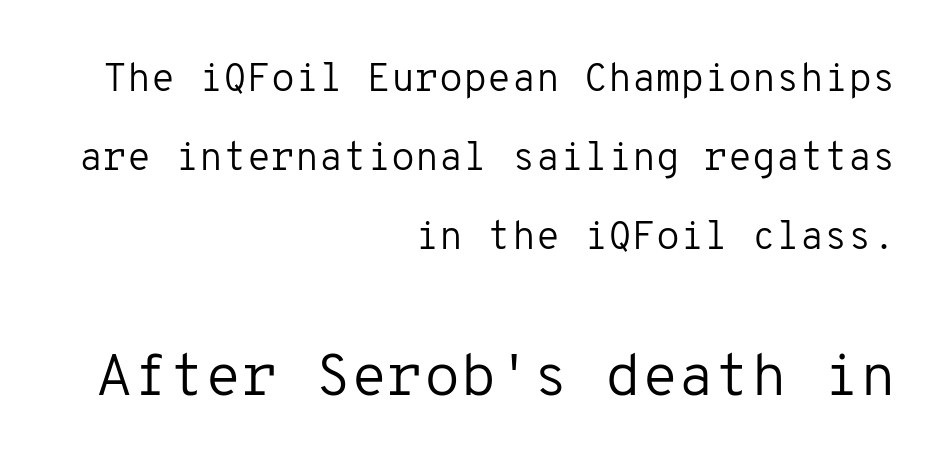
Q: Is the text bold? A: No.
Q: Is the text italic (slanted)? A: No, it is upright.
Q: Is the typeface a serif or a sans-serif typeface? A: Sans-serif.
Q: Is the text underlined? A: No.
Q: How is the paragraph aligned? A: Right-aligned.
Q: Is the spacing between letters normal or unusually wide? A: Normal.
Q: Is the spacing between lines tight, normal or loose? A: Loose.
Q: Which block of text is set in a larger size, the first (top) or the second (bottom)? A: The second (bottom) one.
Q: Width (condensed, normal, or wide)? A: Normal.
Q: Stroke contrast? A: Low.
Q: x-height? A: Medium.
Q: Monospaced? A: Yes.
